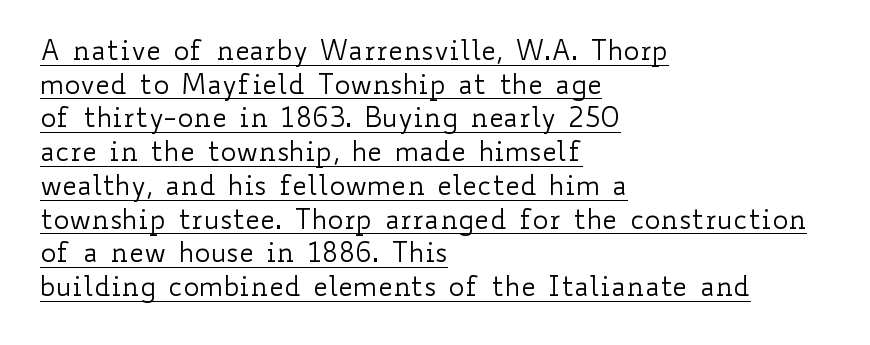
{"italic": "no", "bold": "no", "underline": "yes", "align": "left", "line_spacing": "normal", "line_spacing_ratio": 1.25, "letter_spacing": "normal", "letter_spacing_em": 0.0, "glyph_px": 27}
